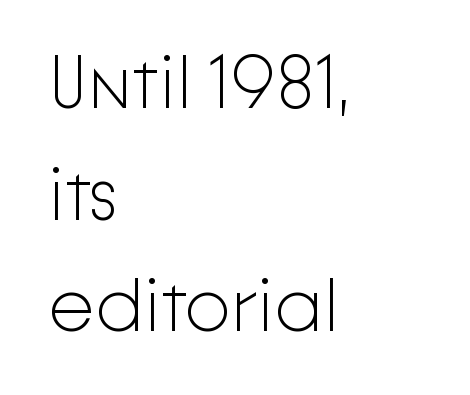
The image shows 74 px light sans-serif type, upright; set left-aligned, normal line spacing (1.51x), normal letter spacing, not underlined; low stroke contrast and a medium x-height.
